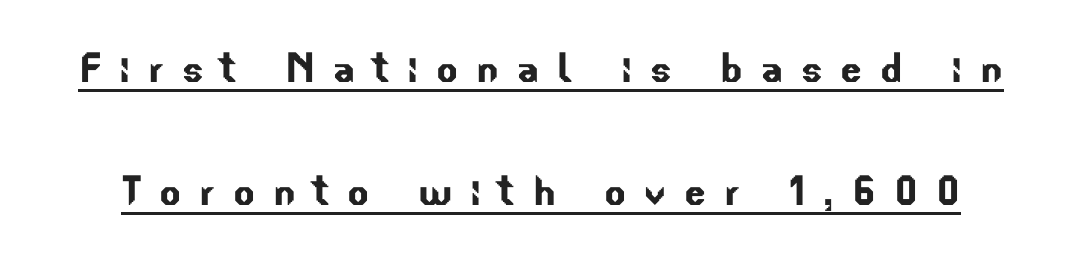
{"serif": "no", "width": "normal", "stroke_contrast": "low", "x_height": "small", "monospaced": "no", "underline": "yes", "line_spacing": "loose", "line_spacing_ratio": 2.42, "letter_spacing": "wide", "letter_spacing_em": 0.35, "glyph_px": 51}
